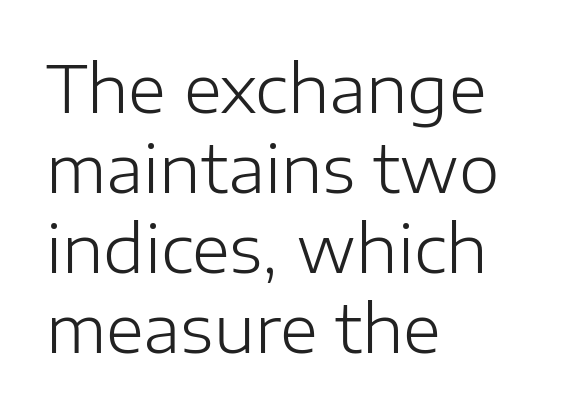
Q: Is the text bold? A: No.
Q: Is the text italic (slanted)? A: No, it is upright.
Q: Is the typeface a serif or a sans-serif typeface? A: Sans-serif.
Q: Is the text underlined? A: No.
Q: How is the paragraph aligned? A: Left-aligned.
Q: Is the spacing between letters normal or unusually wide? A: Normal.
Q: Width (condensed, normal, or wide)? A: Normal.
Q: Stroke contrast? A: Low.
Q: x-height? A: Medium.
Q: Monospaced? A: No.
